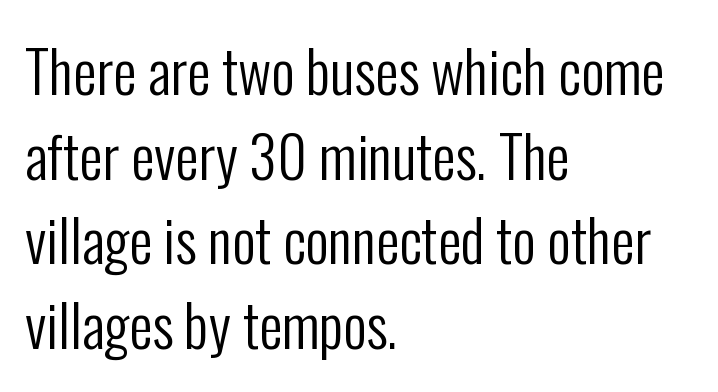
Q: Is the text bold? A: No.
Q: Is the text italic (slanted)? A: No, it is upright.
Q: Is the typeface a serif or a sans-serif typeface? A: Sans-serif.
Q: Is the text underlined? A: No.
Q: How is the paragraph aligned? A: Left-aligned.
Q: Is the spacing between letters normal or unusually wide? A: Normal.
Q: Is the spacing between lines tight, normal or loose? A: Normal.
Q: Width (condensed, normal, or wide)? A: Condensed.
Q: Stroke contrast? A: Low.
Q: x-height? A: Medium.
Q: Monospaced? A: No.
